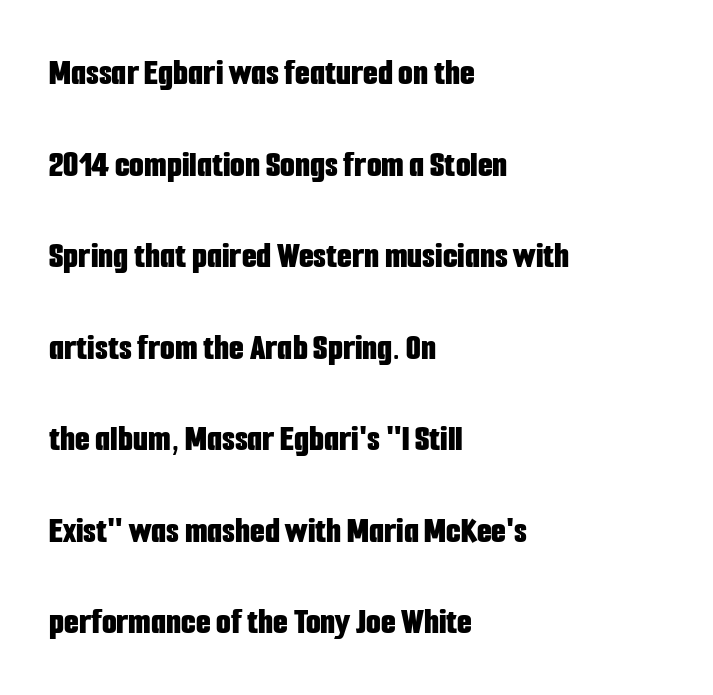
The image shows 38 px bold, condensed sans-serif type, upright; set left-aligned, loose line spacing (2.41x), normal letter spacing, not underlined; low stroke contrast and a medium x-height.
